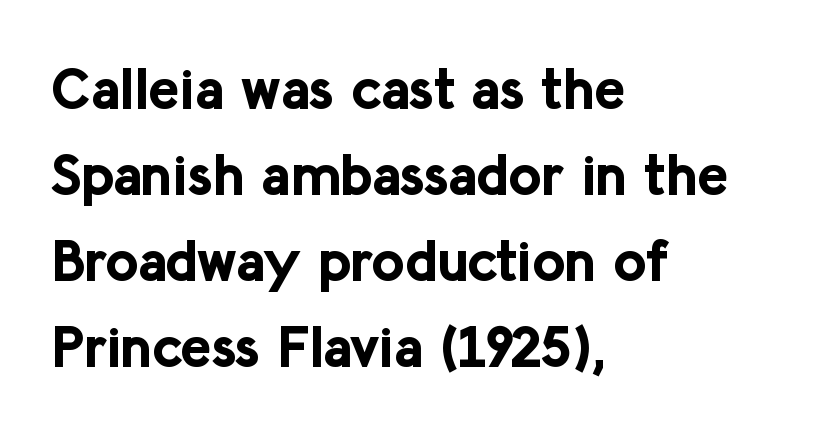
{"serif": "no", "italic": "no", "bold": "yes", "weight": "bold", "width": "normal", "stroke_contrast": "low", "x_height": "medium", "monospaced": "no", "underline": "no", "align": "left", "line_spacing": "normal", "line_spacing_ratio": 1.48, "letter_spacing": "normal", "letter_spacing_em": 0.0, "glyph_px": 58}
